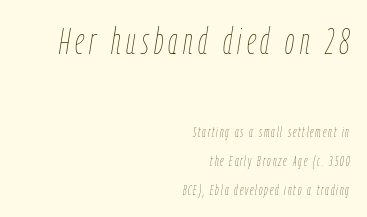
Rendered with sloped, italic letterforms. No heavy texture on the line: the type isn't bold. Where is the straight margin? On the right. Underlining? Definitely not there. Larger block? The one above; the one below is distinctly smaller.
